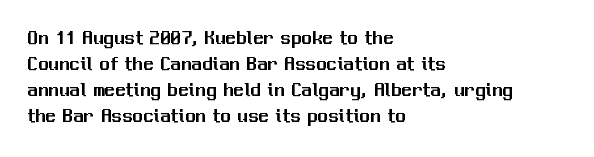
Q: Is the text italic (slanted)? A: No, it is upright.
Q: Is the text underlined? A: No.
Q: How is the paragraph aligned? A: Left-aligned.
Q: Is the spacing between letters normal or unusually wide? A: Normal.
